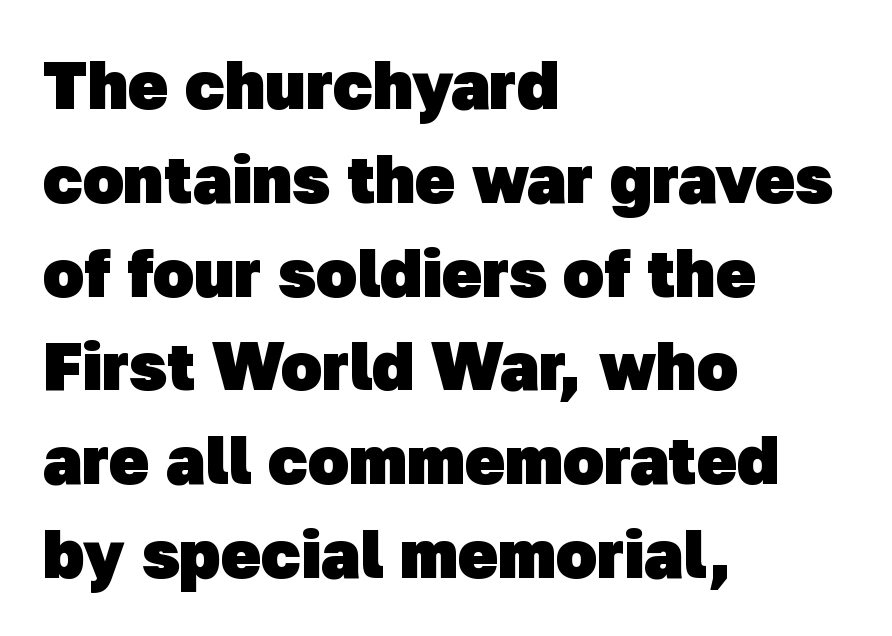
The space between consecutive lines is moderate. The face used here is proportionally spaced, like ordinary book or web type. The baseline area is clear. The setting favours the left margin, as ordinary paragraphs usually do.
